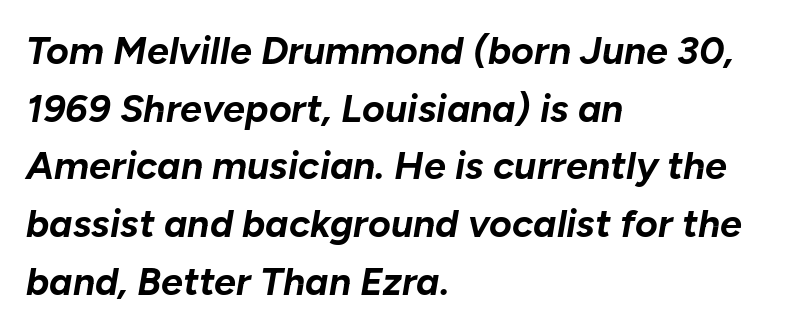
Q: Is the text bold? A: Yes.
Q: Is the text italic (slanted)? A: Yes, it leans right by about 10 degrees.
Q: Is the text underlined? A: No.
Q: How is the paragraph aligned? A: Left-aligned.
Q: Is the spacing between letters normal or unusually wide? A: Normal.
Q: Is the spacing between lines tight, normal or loose? A: Normal.
Q: Width (condensed, normal, or wide)? A: Normal.
Q: Stroke contrast? A: Low.
Q: x-height? A: Medium.
Q: Monospaced? A: No.
